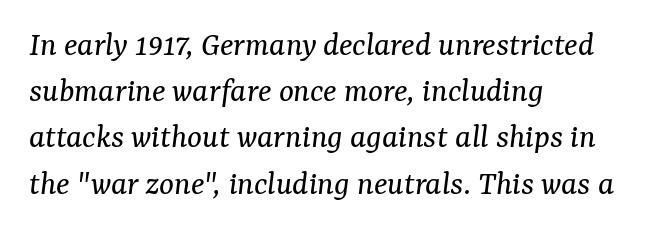
The image shows 35 px regular-weight serif type, italic (leaning right); set left-aligned, normal line spacing (1.32x), normal letter spacing, not underlined; medium stroke contrast and a medium x-height.
